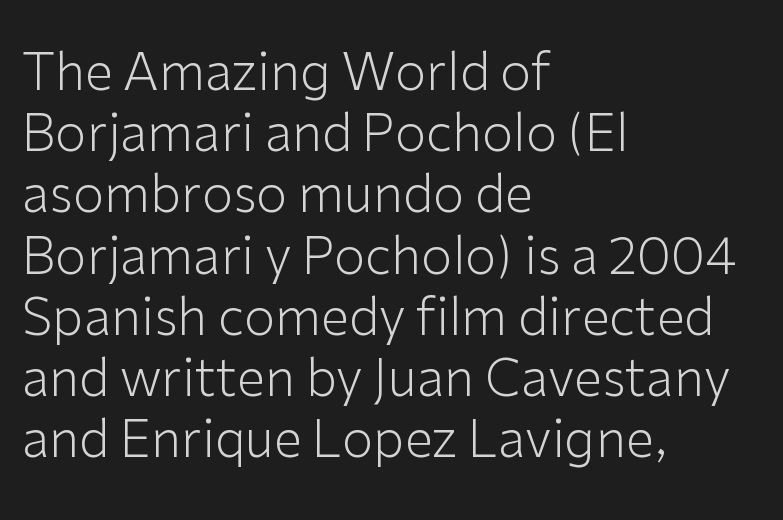
The image shows 51 px light sans-serif type, upright; set left-aligned, line spacing 1.2x, normal letter spacing, not underlined; low stroke contrast and a medium x-height.
